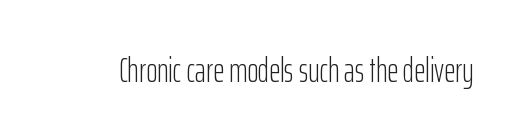
{"serif": "no", "italic": "no", "bold": "no", "weight": "light", "width": "condensed", "stroke_contrast": "low", "x_height": "medium", "monospaced": "no", "underline": "no", "letter_spacing": "normal", "letter_spacing_em": 0.0, "glyph_px": 34}
